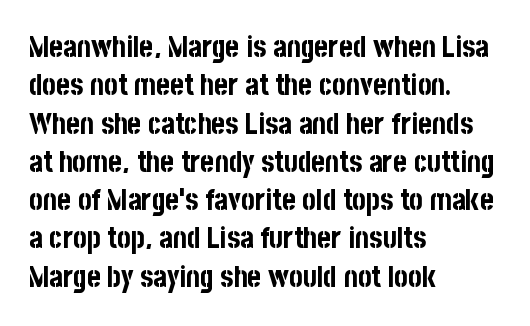
The block of text has a typical density, with ordinary space between rows. Do the characters align in a grid? No, the font is proportional. A classic flush-left, rag-right setting is used for this passage. Inter-character spacing is left at the font's built-in metrics. Ascenders rise straight up at ninety degrees. This rendering employs a face without finishing strokes, i.e., a sans-serif.
